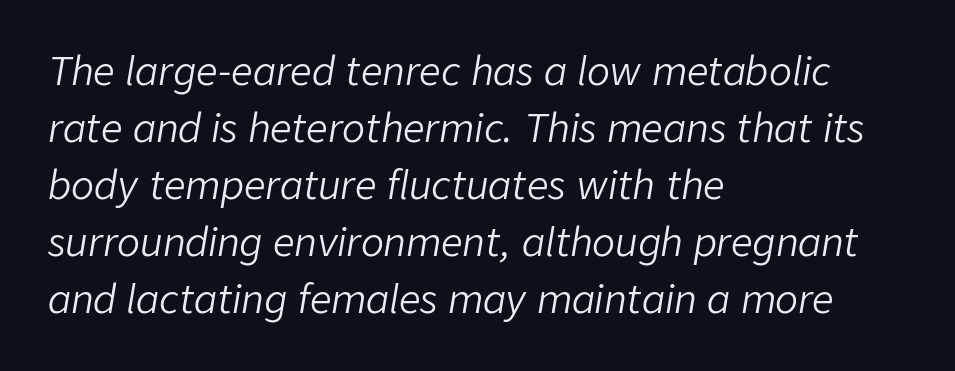
Q: Is the text bold? A: No.
Q: Is the text italic (slanted)? A: Yes, it leans right by about 9 degrees.
Q: Is the text underlined? A: No.
Q: How is the paragraph aligned? A: Left-aligned.
Q: Is the spacing between letters normal or unusually wide? A: Normal.
Q: Is the spacing between lines tight, normal or loose? A: Normal.
Q: Width (condensed, normal, or wide)? A: Normal.
Q: Stroke contrast? A: Low.
Q: x-height? A: Medium.
Q: Monospaced? A: No.
